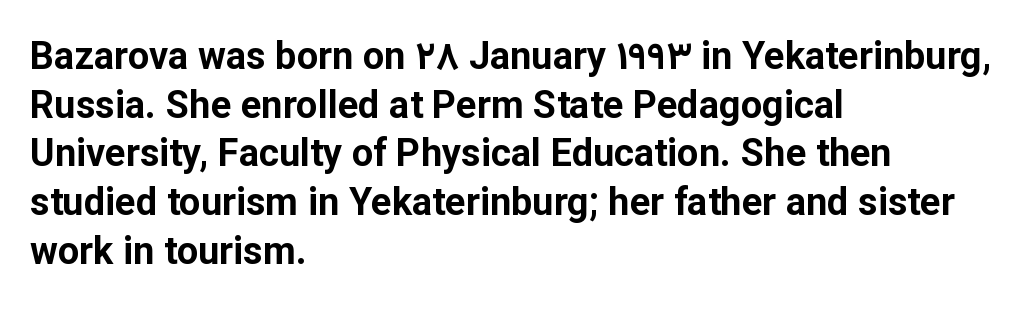
The image shows 38 px bold sans-serif type, upright; set left-aligned, normal line spacing (1.28x), normal letter spacing, not underlined; low stroke contrast and a medium x-height.
